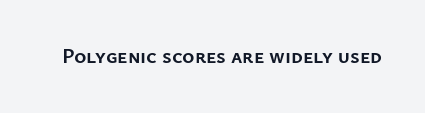
The image shows 21 px bold type, upright; set normal letter spacing, not underlined.
